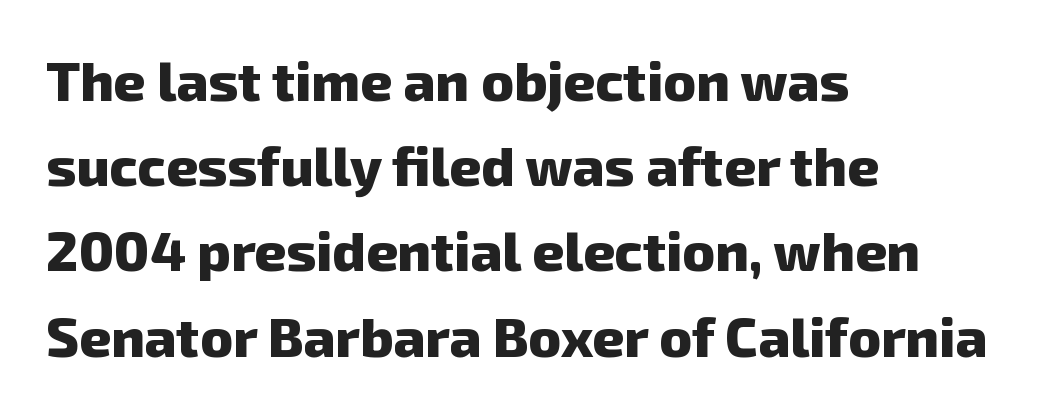
{"serif": "no", "bold": "yes", "weight": "heavy", "width": "normal", "stroke_contrast": "low", "x_height": "medium", "monospaced": "no", "underline": "no", "align": "left", "line_spacing": "normal", "line_spacing_ratio": 1.55, "letter_spacing": "normal", "letter_spacing_em": 0.0, "glyph_px": 55}
